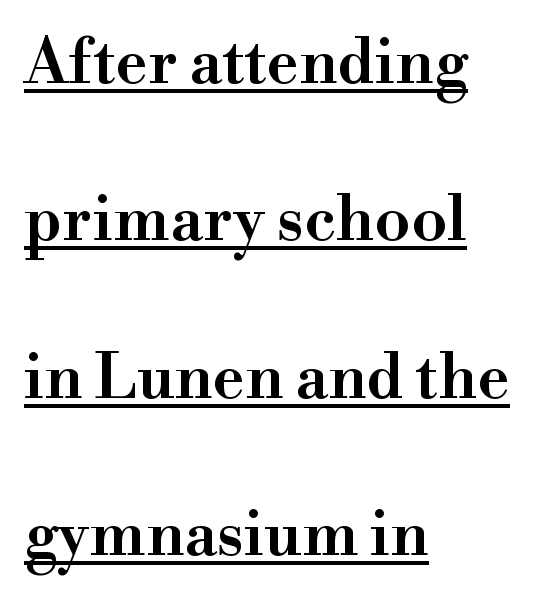
{"serif": "yes", "italic": "no", "bold": "semi", "weight": "semibold", "width": "normal", "stroke_contrast": "high", "x_height": "small", "monospaced": "no", "underline": "yes", "align": "left", "line_spacing": "loose", "line_spacing_ratio": 2.5, "letter_spacing": "normal", "letter_spacing_em": 0.0, "glyph_px": 63}
